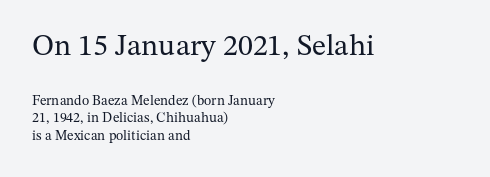
{"serif": "yes", "italic": "no", "bold": "no", "weight": "regular", "width": "normal", "stroke_contrast": "medium", "x_height": "medium", "monospaced": "no", "underline": "no", "align": "left", "line_spacing": "normal", "line_spacing_ratio": 1.26, "letter_spacing": "normal", "letter_spacing_em": 0.0, "larger_block": "first", "size_ratio": 2.14, "glyph_px": 30}
